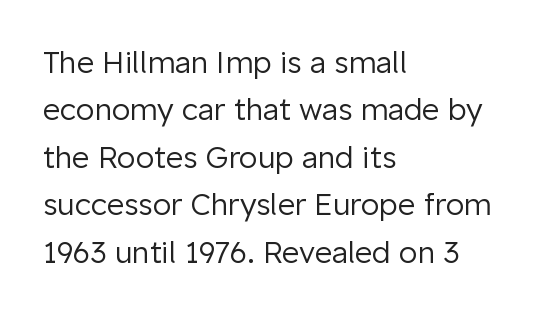
The image shows 30 px regular-weight sans-serif type, upright; set left-aligned, normal line spacing (1.58x), normal letter spacing, not underlined; low stroke contrast and a medium x-height.
